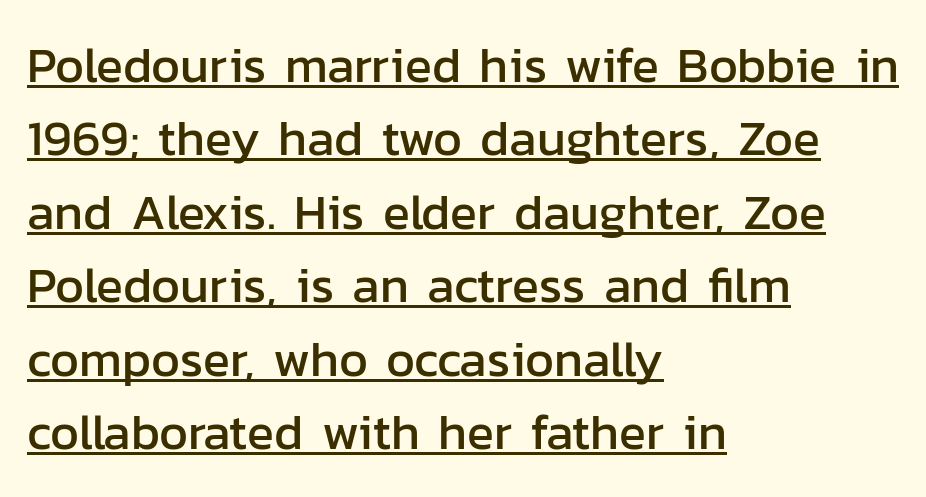
{"serif": "no", "italic": "no", "width": "normal", "stroke_contrast": "low", "x_height": "medium", "monospaced": "no", "underline": "yes", "align": "left", "line_spacing": "normal", "line_spacing_ratio": 1.47, "letter_spacing": "normal", "letter_spacing_em": 0.0, "glyph_px": 50}
